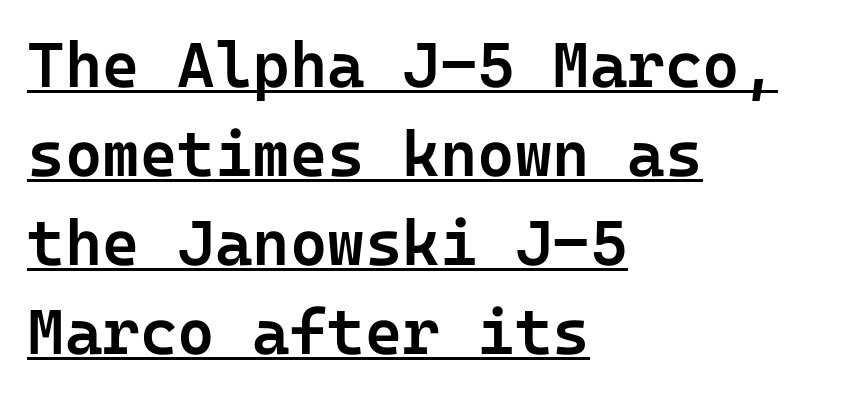
{"serif": "no", "italic": "no", "bold": "semi", "weight": "semibold", "width": "normal", "stroke_contrast": "low", "x_height": "medium", "underline": "yes", "align": "left", "line_spacing": "normal", "line_spacing_ratio": 1.39, "letter_spacing": "normal", "letter_spacing_em": 0.0, "glyph_px": 64}
